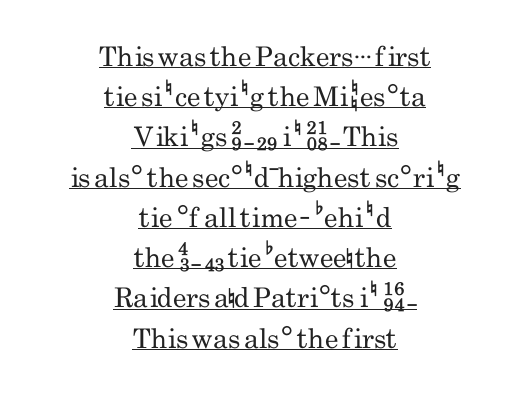
The image shows 27 px text type, upright; set centered, normal line spacing (1.49x), normal letter spacing, underlined.
